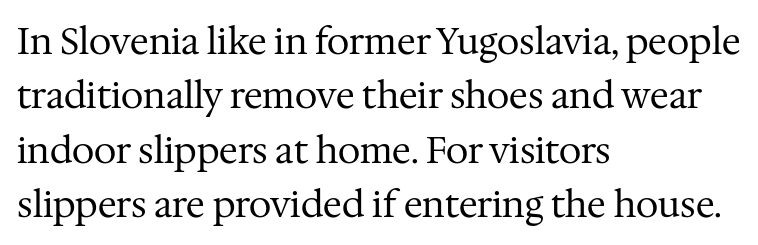
If you measured baseline to baseline, you'd find a middling distance. To sum up the face: it has serifs. Here the designer chose a conventional face with non-uniform glyph widths. Tracking here is standard; glyphs follow each other at the usual distance. Posture: upright roman. Vertical stems look standard width or narrower in stroke.
